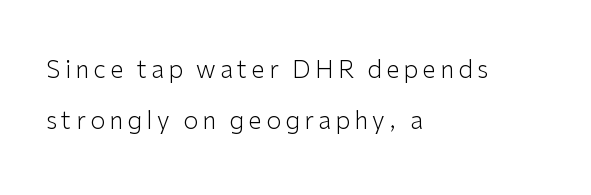
Q: Is the text bold? A: No.
Q: Is the text italic (slanted)? A: No, it is upright.
Q: Is the text underlined? A: No.
Q: How is the paragraph aligned? A: Left-aligned.
Q: Is the spacing between lines tight, normal or loose? A: Loose.
